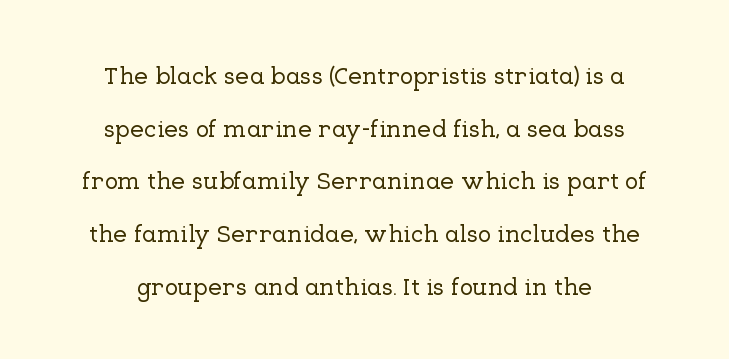
Leading is clearly above the norm, producing a sparse column. These lines were composed using upright roman letters. This rendering features lettering with no underline. Students, note that the glyphs here touch the page at normal intervals. The compositor balanced each line on the midline.
